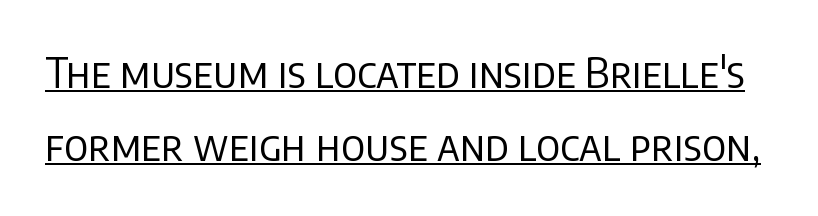
{"serif": "no", "italic": "no", "bold": "no", "weight": "regular", "width": "normal", "stroke_contrast": "low", "x_height": "large", "monospaced": "no", "underline": "yes", "line_spacing_ratio": 1.78, "letter_spacing": "normal", "letter_spacing_em": 0.0, "glyph_px": 41}
